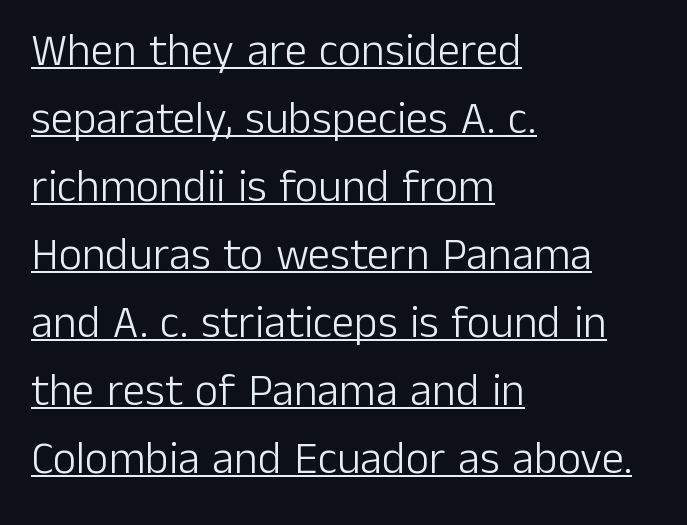
The image shows 45 px light sans-serif type, upright; set left-aligned, normal line spacing (1.51x), normal letter spacing, underlined; low stroke contrast and a medium x-height.
